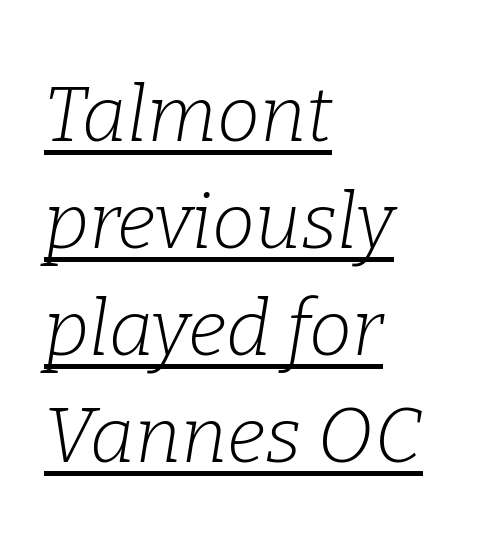
The image shows 77 px light serif type, italic (leaning right); set left-aligned, normal line spacing (1.39x), normal letter spacing, underlined; low stroke contrast and a medium x-height.
